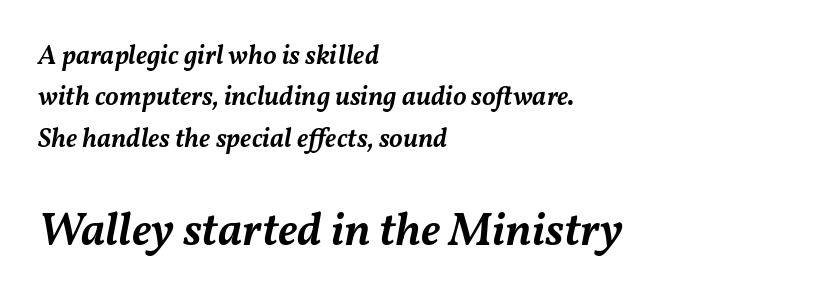
{"italic": "yes", "lean": "right", "slant_degrees": 11, "bold": "semi", "weight": "semibold", "width": "normal", "stroke_contrast": "medium", "x_height": "medium", "monospaced": "no", "underline": "no", "align": "left", "line_spacing": "normal", "line_spacing_ratio": 1.53, "letter_spacing": "normal", "letter_spacing_em": 0.0, "larger_block": "second", "size_ratio": 1.74, "glyph_px": 47}
